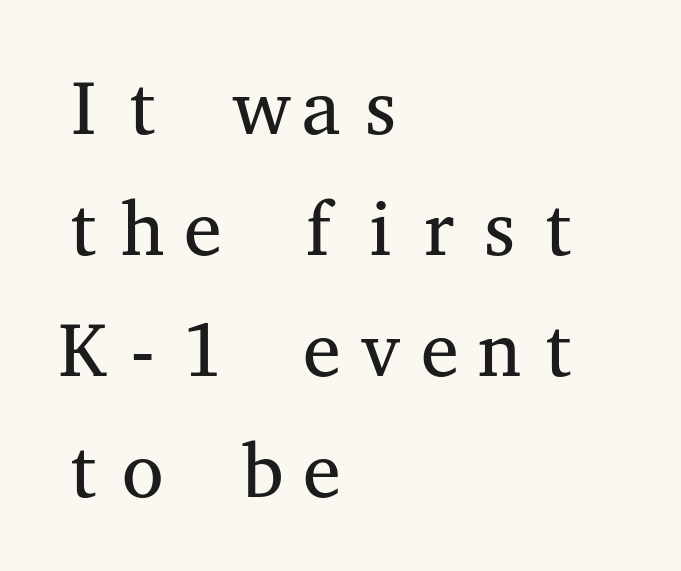
The image shows 76 px regular-weight, wide serif type, upright, monospaced; set left-aligned, normal line spacing (1.59x), normal letter spacing, not underlined; medium stroke contrast and a medium x-height.
